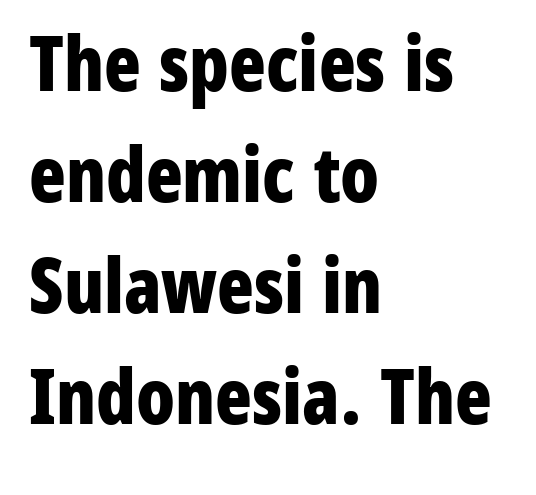
Typesetter's note: full bold, strokes at maximum text heaviness. Varying glyph widths throughout — classic text-font behaviour. Casual observation: everything's shoved over to the left. The strip under each line holds only bare page. Look at the bottom of the vertical strokes: they stop flat, with no serifs.
